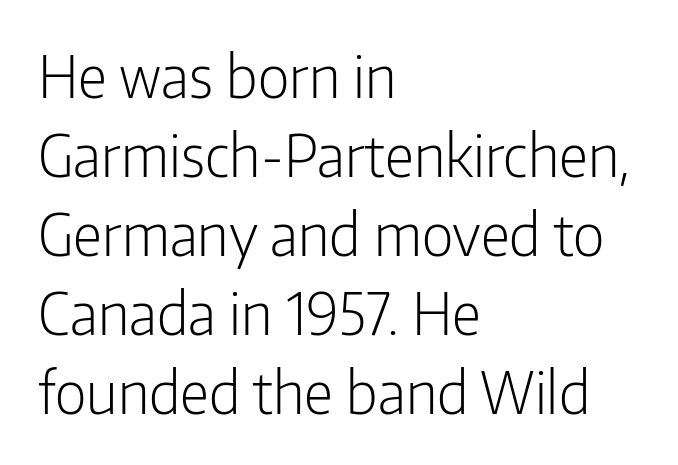
Q: Is the text bold? A: No.
Q: Is the text italic (slanted)? A: No, it is upright.
Q: Is the typeface a serif or a sans-serif typeface? A: Sans-serif.
Q: Is the text underlined? A: No.
Q: How is the paragraph aligned? A: Left-aligned.
Q: Is the spacing between letters normal or unusually wide? A: Normal.
Q: Is the spacing between lines tight, normal or loose? A: Normal.
Q: Width (condensed, normal, or wide)? A: Condensed.
Q: Stroke contrast? A: Low.
Q: x-height? A: Medium.
Q: Monospaced? A: No.
